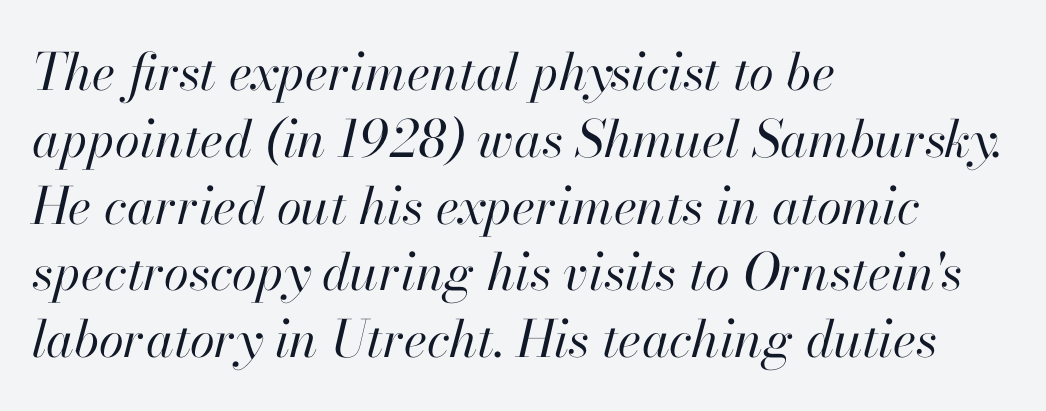
How are the letters spaced? Ordinarily, with no added tracking. The passage shown is typed in a proportional face where columns would drift. If you measured baseline to baseline, you'd find a middling distance. Unmarked baselines from the first word to the last.
